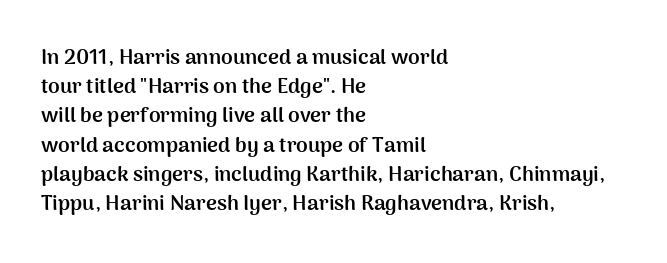
When letters stand straight like this, we call the style roman or upright. Line starts are locked; line ends wander. Quick note: underline off. Words appear dense and cohesive because spacing is normal. A normal amount of white space separates one row of letters from the next.
